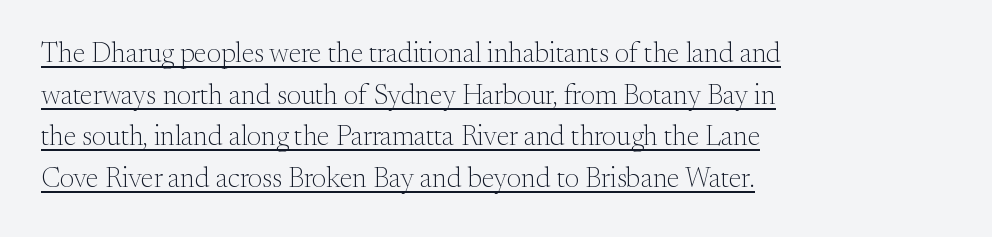
{"serif": "yes", "italic": "no", "bold": "no", "weight": "light", "width": "normal", "stroke_contrast": "medium", "x_height": "small", "monospaced": "no", "underline": "yes", "align": "left", "line_spacing": "normal", "line_spacing_ratio": 1.49, "letter_spacing": "normal", "letter_spacing_em": 0.0, "glyph_px": 28}
